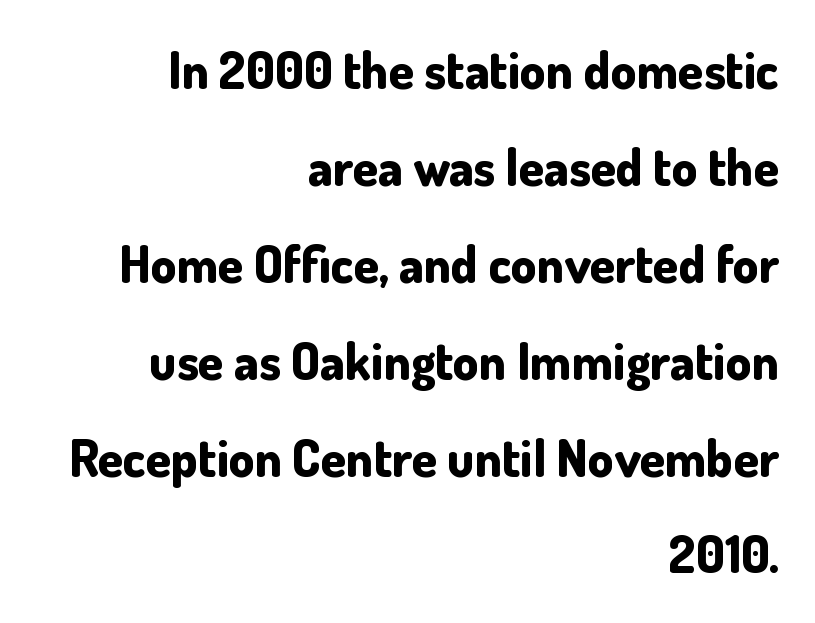
You can tell from the bare stems that sans-serif type was used. A great deal of white space separates one row of letters from the next. The rendering uses natural spacing where letterforms have individual widths. No word sits above an underline. The face used here has the dense, thick strokes of a bold.
